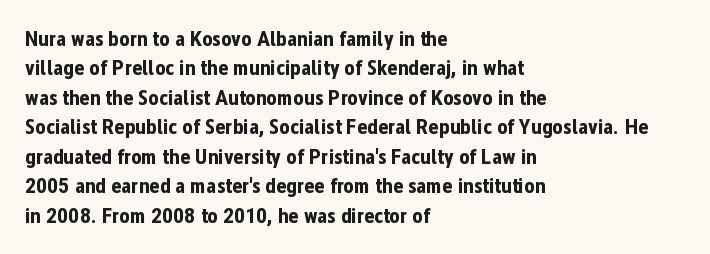
The vertical gap from one line to the next is medium. The rendering uses a bold face; every stroke is thick and dark. When letters stand straight like this, we call the style roman or upright. A typesetter would call this zero additional tracking.
